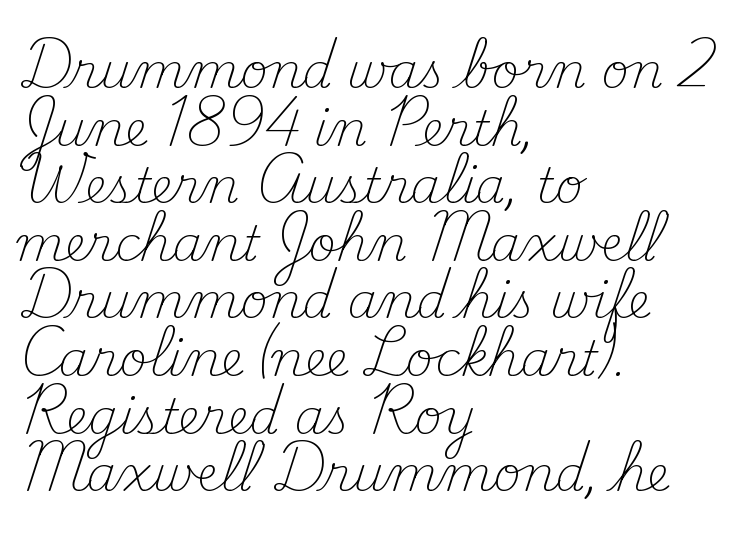
Q: Is the text bold? A: No.
Q: Is the text italic (slanted)? A: Yes.
Q: Is the typeface a serif or a sans-serif typeface? A: Serif.
Q: Is the text underlined? A: No.
Q: How is the paragraph aligned? A: Left-aligned.
Q: Is the spacing between letters normal or unusually wide? A: Normal.
Q: Width (condensed, normal, or wide)? A: Normal.
Q: Stroke contrast? A: Medium.
Q: x-height? A: Small.
Q: Monospaced? A: No.
